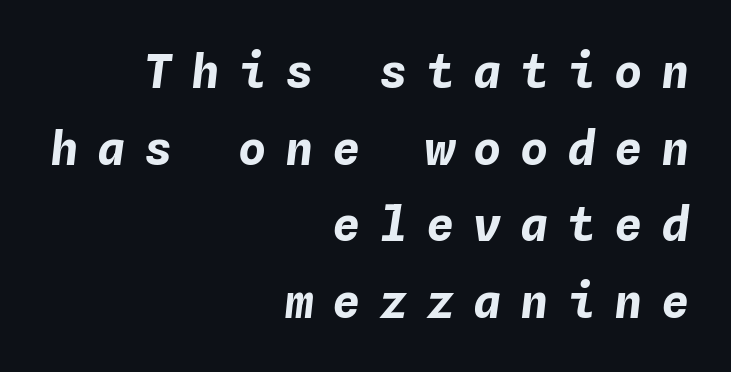
The image shows 47 px bold type, italic (leaning right), monospaced; set right-aligned, normal line spacing (1.63x), unusually wide letter spacing (+0.4 em), not underlined; low stroke contrast and a medium x-height.
